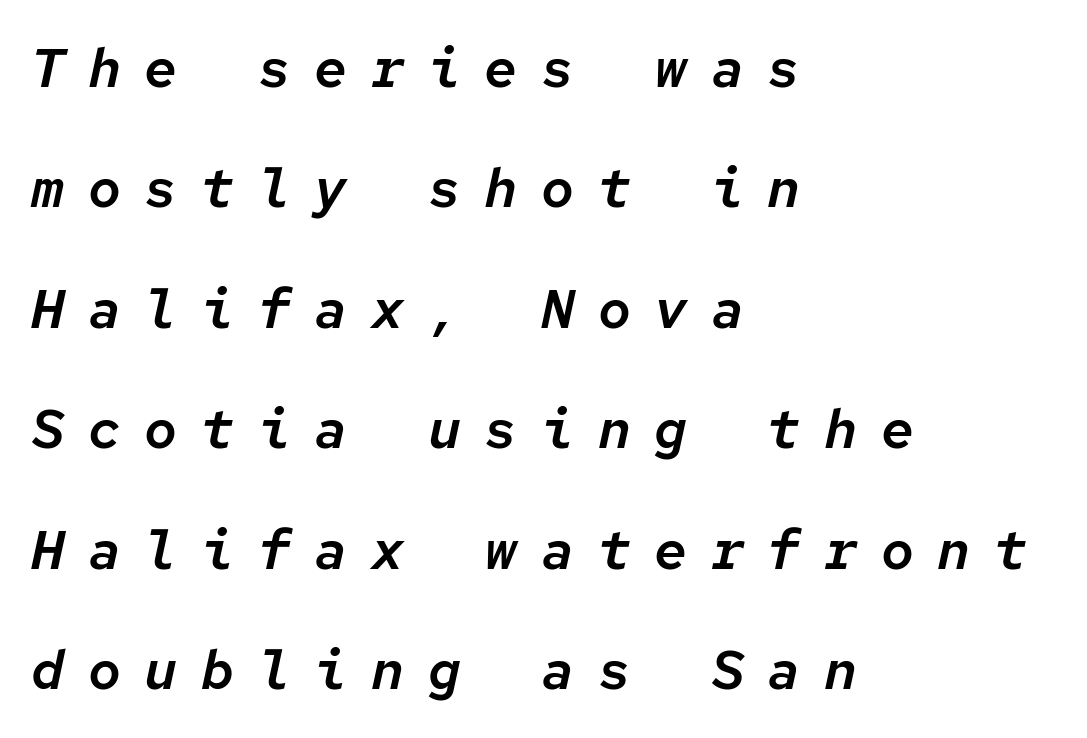
{"italic": "yes", "lean": "right", "slant_degrees": 12, "width": "normal", "stroke_contrast": "low", "x_height": "medium", "monospaced": "yes", "underline": "no", "align": "left", "line_spacing": "loose", "line_spacing_ratio": 2.19, "letter_spacing": "wide", "letter_spacing_em": 0.43, "glyph_px": 55}
